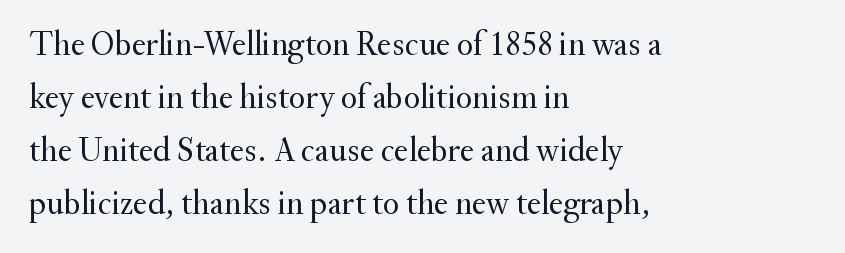
Q: Is the text bold? A: No.
Q: Is the text italic (slanted)? A: No, it is upright.
Q: Is the typeface a serif or a sans-serif typeface? A: Serif.
Q: Is the text underlined? A: No.
Q: How is the paragraph aligned? A: Left-aligned.
Q: Is the spacing between letters normal or unusually wide? A: Normal.
Q: Is the spacing between lines tight, normal or loose? A: Normal.
Q: Width (condensed, normal, or wide)? A: Normal.
Q: Stroke contrast? A: Medium.
Q: x-height? A: Small.
Q: Monospaced? A: No.
